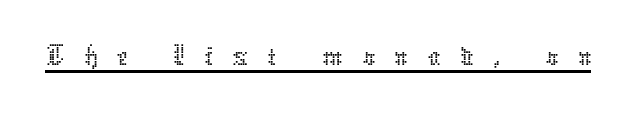
The image shows 64 px thin type, upright; set unusually wide letter spacing (+0.3 em), underlined; low stroke contrast and a medium x-height.
